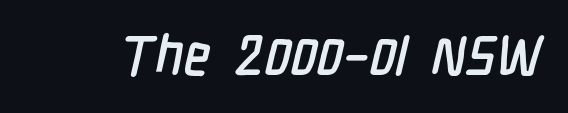
{"serif": "no", "width": "condensed", "stroke_contrast": "low", "x_height": "medium", "monospaced": "no", "underline": "no", "letter_spacing": "normal", "letter_spacing_em": 0.0, "glyph_px": 55}
